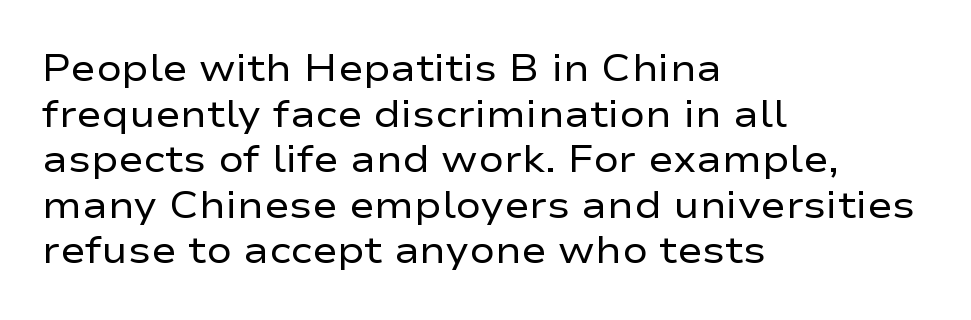
Q: Is the text bold? A: No.
Q: Is the text italic (slanted)? A: No, it is upright.
Q: Is the typeface a serif or a sans-serif typeface? A: Sans-serif.
Q: Is the text underlined? A: No.
Q: How is the paragraph aligned? A: Left-aligned.
Q: Is the spacing between letters normal or unusually wide? A: Normal.
Q: Width (condensed, normal, or wide)? A: Wide.
Q: Stroke contrast? A: Low.
Q: x-height? A: Medium.
Q: Monospaced? A: No.
